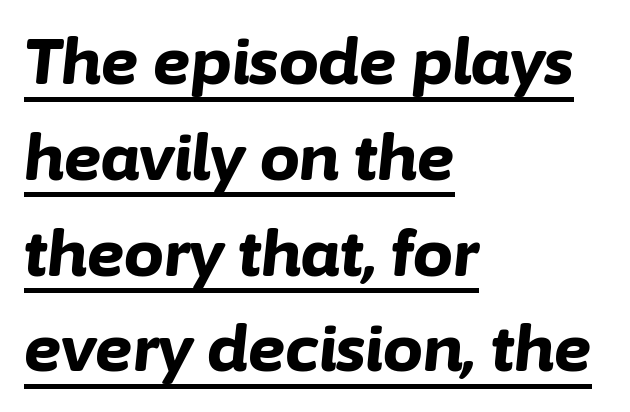
Q: Is the text bold? A: Yes.
Q: Is the text italic (slanted)? A: Yes, it leans right by about 6 degrees.
Q: Is the text underlined? A: Yes.
Q: How is the paragraph aligned? A: Left-aligned.
Q: Is the spacing between letters normal or unusually wide? A: Normal.
Q: Is the spacing between lines tight, normal or loose? A: Normal.
Q: Width (condensed, normal, or wide)? A: Normal.
Q: Stroke contrast? A: Low.
Q: x-height? A: Medium.
Q: Monospaced? A: No.
